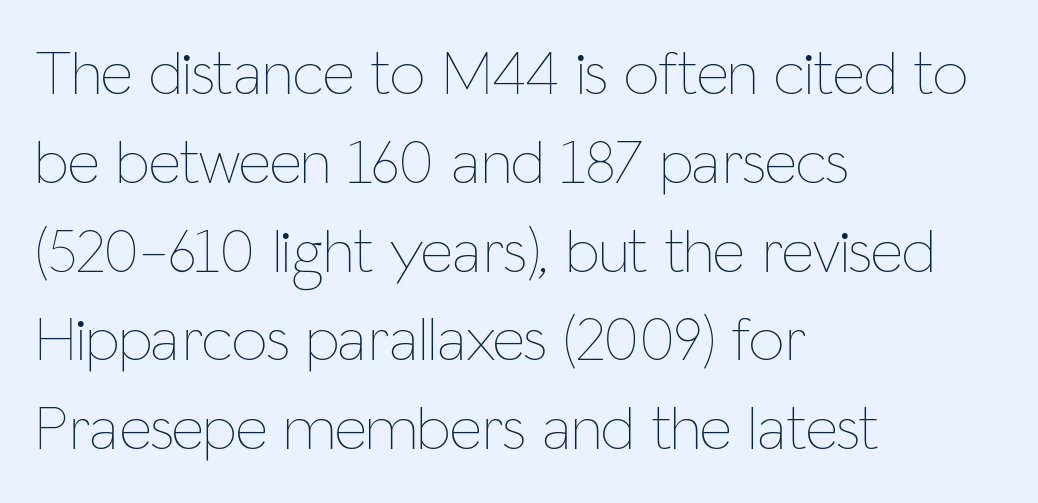
The image shows 63 px thin, condensed type, upright; set left-aligned, normal line spacing (1.41x), normal letter spacing, not underlined; low stroke contrast and a medium x-height.
